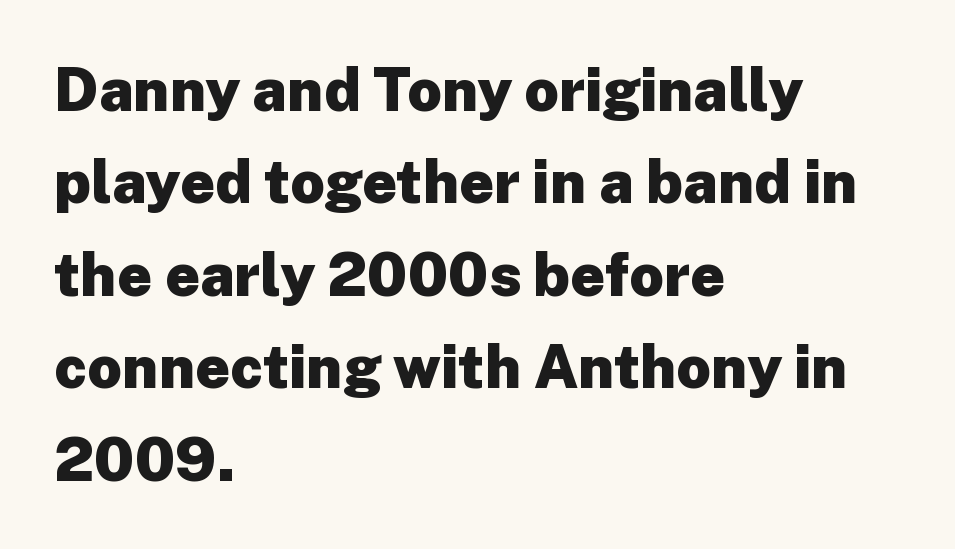
Q: Is the text bold? A: Yes.
Q: Is the text italic (slanted)? A: No, it is upright.
Q: Is the typeface a serif or a sans-serif typeface? A: Sans-serif.
Q: Is the text underlined? A: No.
Q: How is the paragraph aligned? A: Left-aligned.
Q: Is the spacing between letters normal or unusually wide? A: Normal.
Q: Is the spacing between lines tight, normal or loose? A: Normal.
Q: Width (condensed, normal, or wide)? A: Normal.
Q: Stroke contrast? A: Low.
Q: x-height? A: Medium.
Q: Monospaced? A: No.
